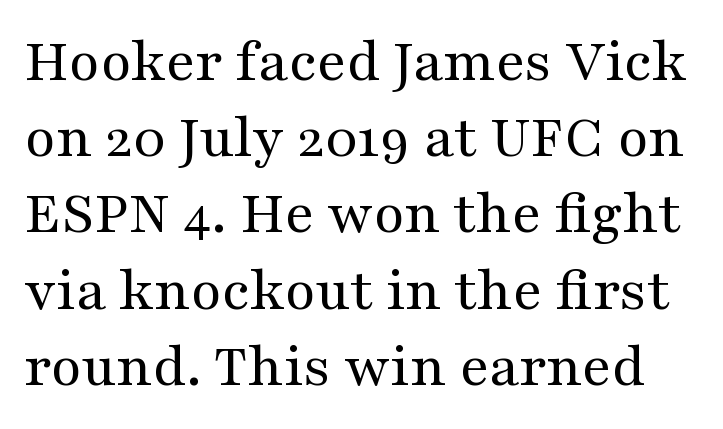
{"serif": "yes", "italic": "no", "bold": "no", "weight": "regular", "width": "wide", "stroke_contrast": "medium", "x_height": "medium", "monospaced": "no", "underline": "no", "line_spacing_ratio": 1.21, "letter_spacing": "normal", "letter_spacing_em": 0.0, "glyph_px": 63}
